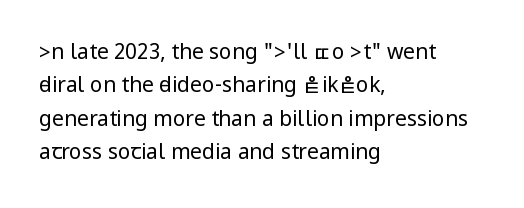
{"italic": "no", "bold": "no", "underline": "no", "align": "left", "line_spacing": "normal", "line_spacing_ratio": 1.59, "letter_spacing": "normal", "letter_spacing_em": 0.0, "glyph_px": 21}
